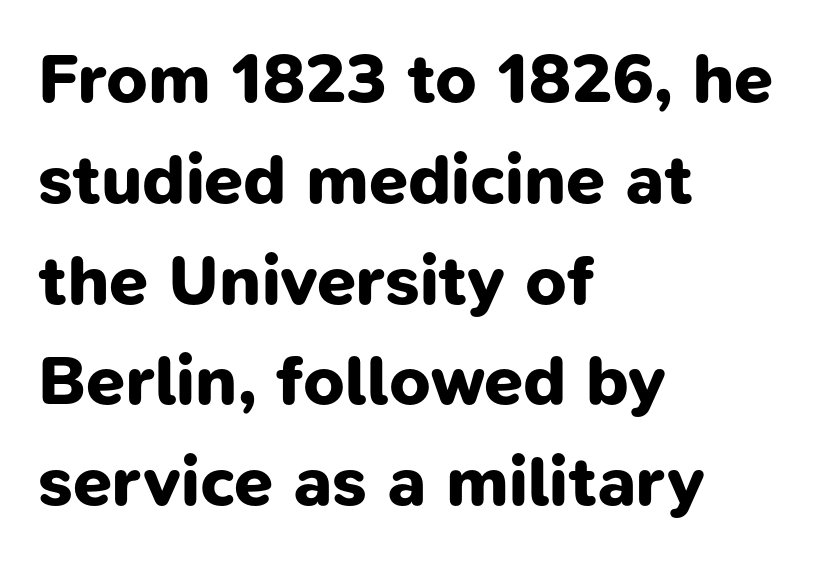
I'd call this a sans setting — the letters go barefoot. Typeset ragged right — the left edge is the straight one. The vertical gap from one line to the next is medium. The baseline area is clear.
